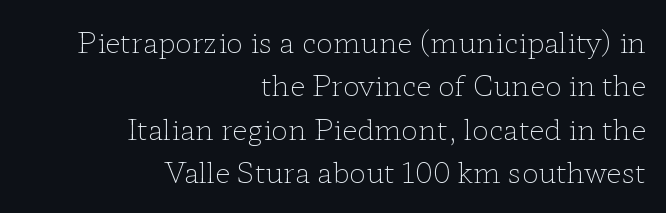
The image shows 28 px light, wide serif type, upright; set right-aligned, normal line spacing (1.55x), normal letter spacing, not underlined; low stroke contrast and a medium x-height.
